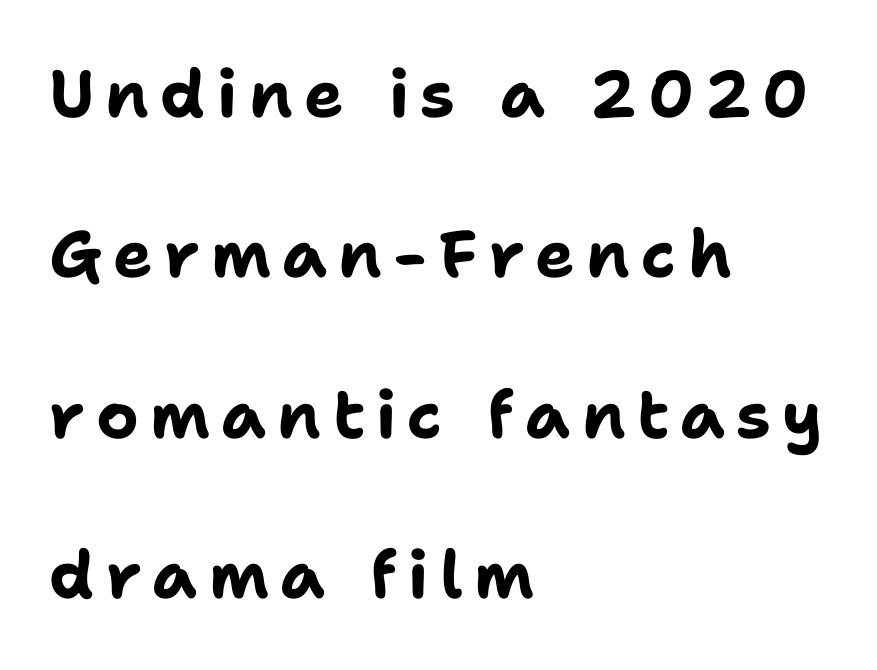
The image shows 66 px bold sans-serif type, upright; set left-aligned, loose line spacing (2.43x), not underlined; low stroke contrast and a medium x-height.
